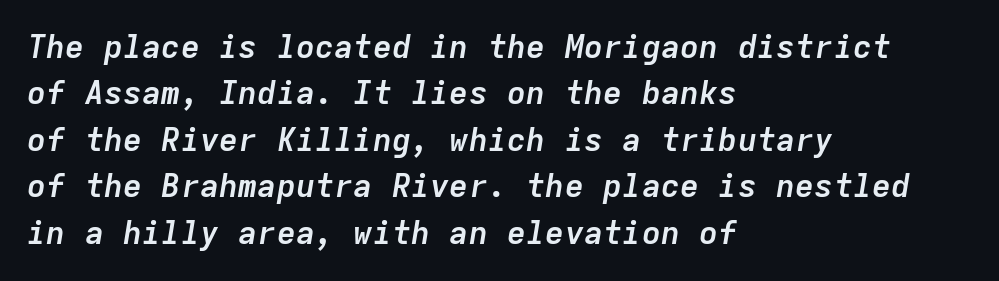
The image shows 32 px semibold type, italic (leaning right), monospaced; set left-aligned, normal line spacing (1.45x), normal letter spacing, not underlined; low stroke contrast and a medium x-height.
